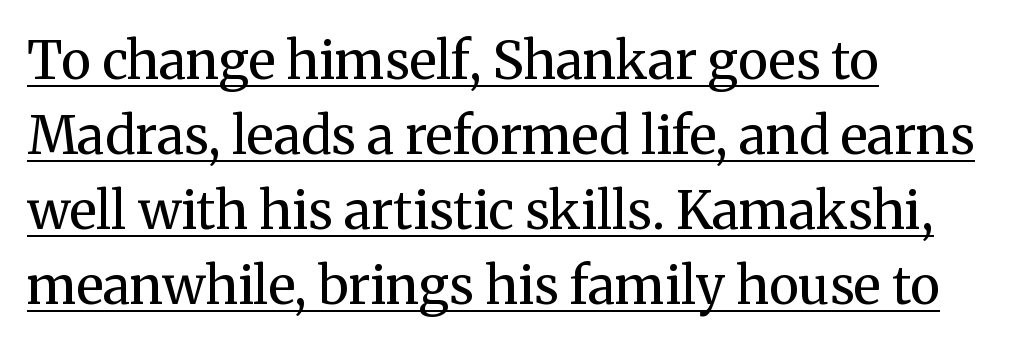
The strokes are not fattened; the text isn't bold. The rag falls on the right side of this text block. Serifs: yes, visible at the terminals of the letterforms. Note the varied advance widths — an 'i' is clearly narrower than an 'm'. Descenders here cross a horizontal rule under the line. Honestly, the letter spacing is just normal — you wouldn't notice it.
